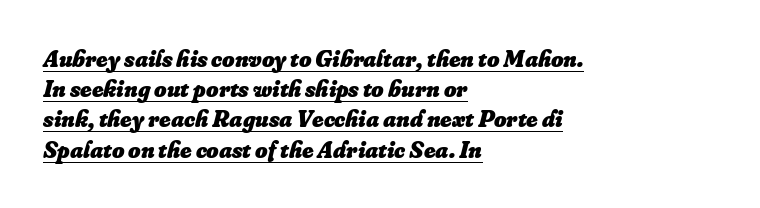
{"italic": "yes", "lean": "right", "slant_degrees": 16, "bold": "yes", "underline": "yes", "align": "left", "line_spacing": "normal", "line_spacing_ratio": 1.26, "letter_spacing": "normal", "letter_spacing_em": 0.0, "glyph_px": 24}
